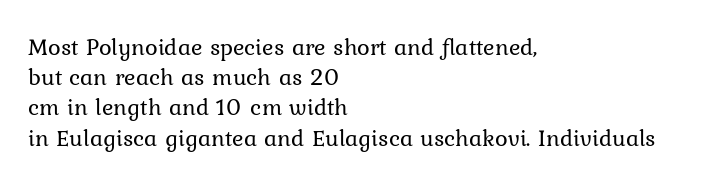
The weight would be labelled regular, book, light, or lighter still. Every stem runs plumb, perpendicular to the baseline. Descender tails drop into unmarked territory. One glance says typical: line gaps are just what's usual.
